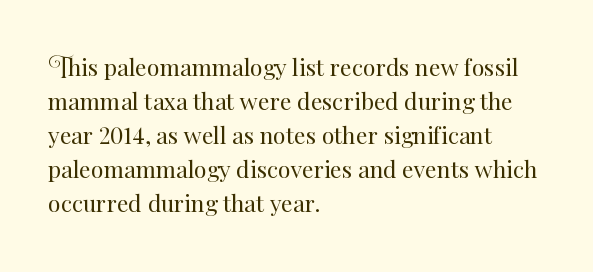
Q: Is the text bold? A: No.
Q: Is the text italic (slanted)? A: No, it is upright.
Q: Is the text underlined? A: No.
Q: How is the paragraph aligned? A: Left-aligned.
Q: Is the spacing between letters normal or unusually wide? A: Normal.
Q: Is the spacing between lines tight, normal or loose? A: Normal.
